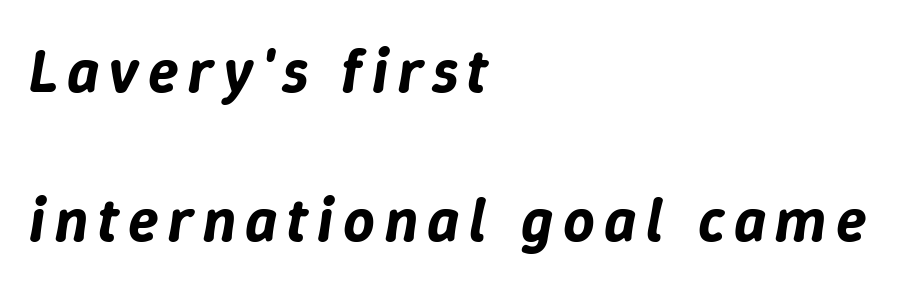
{"italic": "yes", "lean": "right", "slant_degrees": 9, "width": "normal", "stroke_contrast": "low", "x_height": "medium", "monospaced": "no", "underline": "no", "align": "left", "line_spacing": "loose", "line_spacing_ratio": 2.4, "glyph_px": 62}
